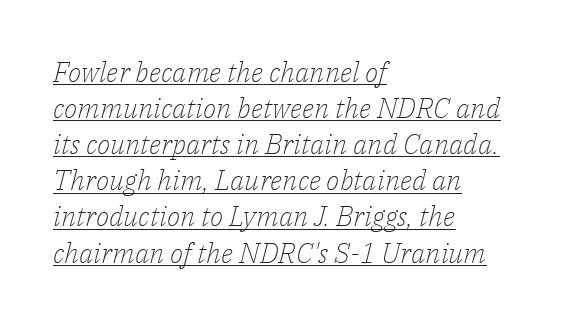
The image shows 28 px light serif type, italic (leaning right); set left-aligned, normal line spacing (1.29x), normal letter spacing, underlined; low stroke contrast and a medium x-height.
